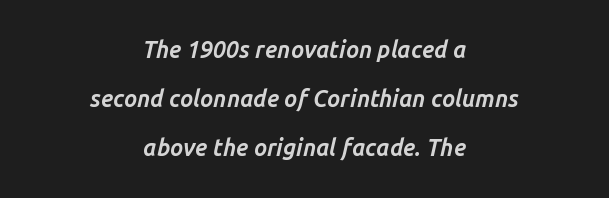
Check the space under the baseline: it is left empty. Bold? Absolutely — the strokes are thick and heavy. The whole block is typeset with a tilt. Reading down the column, the eye jumps a long way to each next line.
